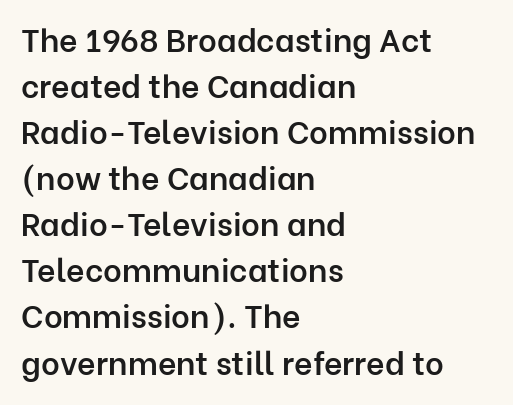
The setting favours the left margin, as ordinary paragraphs usually do. Look at the tracking — it's just the regular setting, nothing added. You could not count columns in this text — the font is proportionally spaced. A typesetter would mark this as roman, not italic. The face used here is a sans, in the tradition of grotesques and geometrics. A bare baseline throughout the passage.
